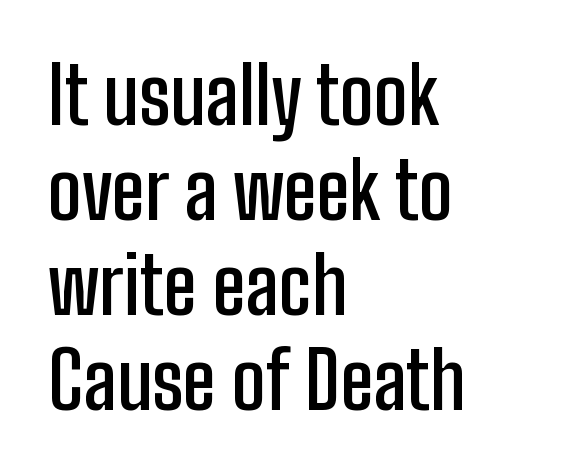
The image shows 78 px semibold, condensed sans-serif type, upright; set left-aligned, line spacing 1.22x, normal letter spacing, not underlined; low stroke contrast and a medium x-height.
